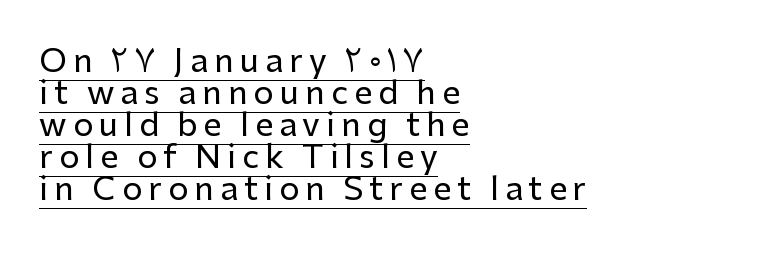
{"serif": "no", "italic": "no", "width": "normal", "stroke_contrast": "low", "x_height": "medium", "monospaced": "no", "underline": "yes", "align": "left", "line_spacing": "tight", "line_spacing_ratio": 1.0, "glyph_px": 32}
